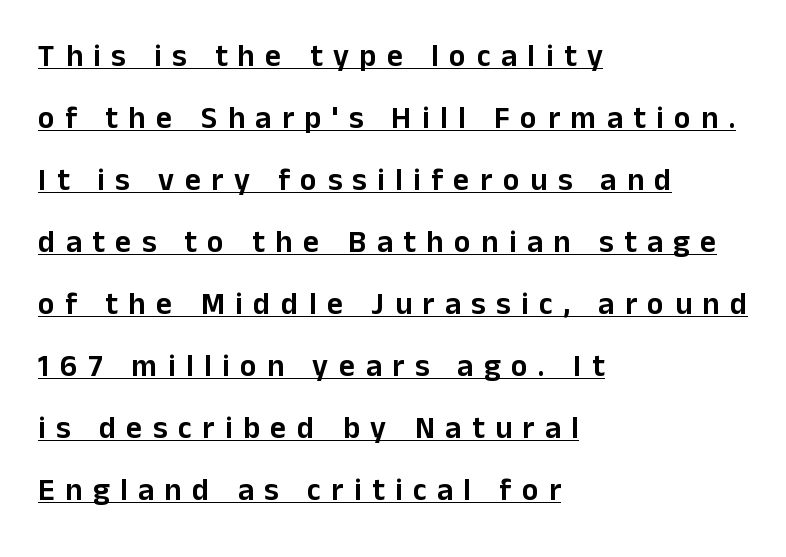
Q: Is the text italic (slanted)? A: No, it is upright.
Q: Is the typeface a serif or a sans-serif typeface? A: Sans-serif.
Q: Is the text underlined? A: Yes.
Q: How is the paragraph aligned? A: Left-aligned.
Q: Is the spacing between letters normal or unusually wide? A: Unusually wide.
Q: Is the spacing between lines tight, normal or loose? A: Loose.
Q: Width (condensed, normal, or wide)? A: Normal.
Q: Stroke contrast? A: Low.
Q: x-height? A: Medium.
Q: Monospaced? A: No.
